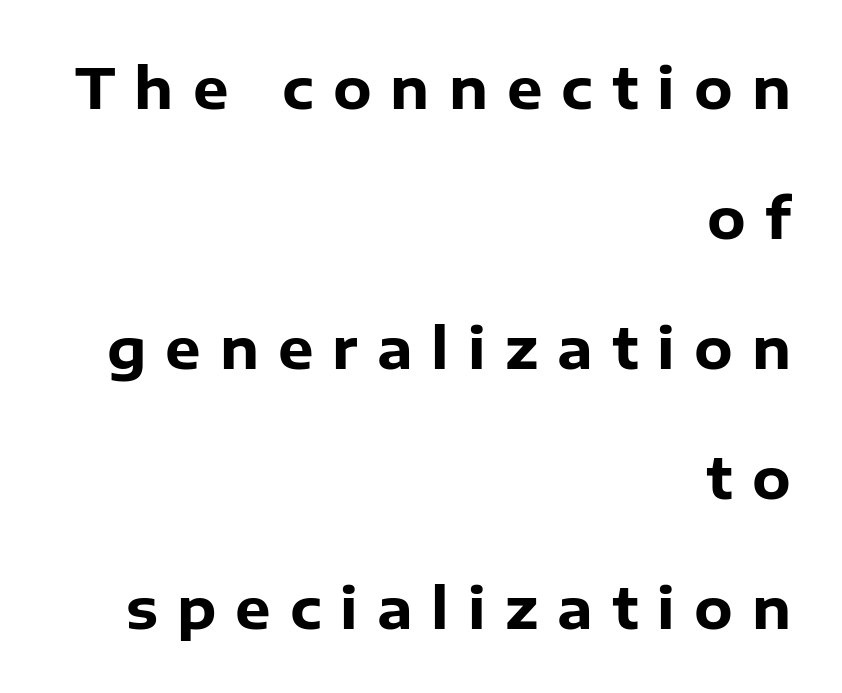
A student would call this right alignment; a typographer would say flush right, rag left. Glance below the letters and you will spot only blank space. What weight is shown? A full bold with thick strokes. These lines were composed using upright roman letters.
